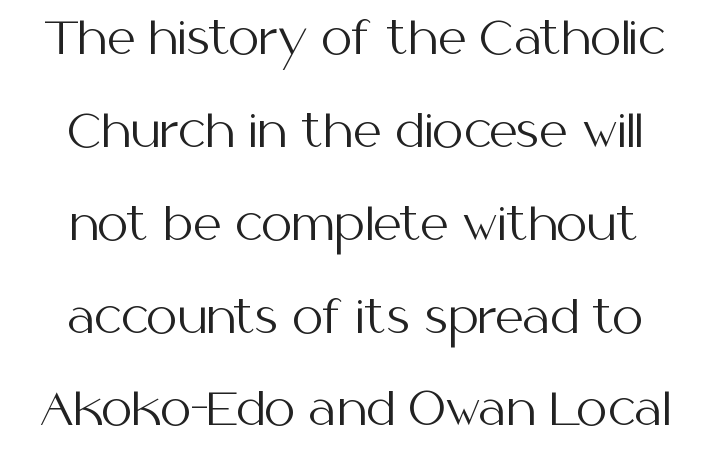
The image shows 44 px regular-weight sans-serif type, upright; set centered, loose line spacing (2.11x), normal letter spacing, not underlined; medium stroke contrast and a medium x-height.
